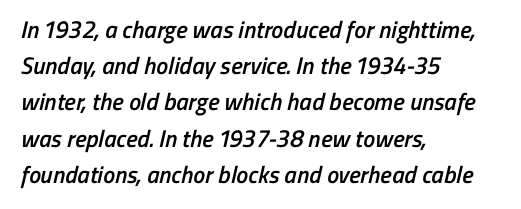
Q: Is the text bold? A: Semi-bold.
Q: Is the text underlined? A: No.
Q: How is the paragraph aligned? A: Left-aligned.
Q: Is the spacing between letters normal or unusually wide? A: Normal.
Q: Is the spacing between lines tight, normal or loose? A: Normal.
